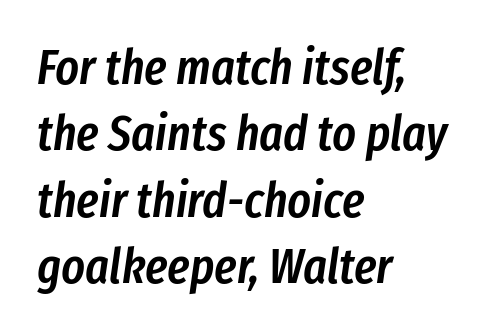
The space between consecutive lines is moderate. In CSS terms this would be text-align: left. Underline: absent. Standard letterfit; no display-style spreading of the glyphs.
